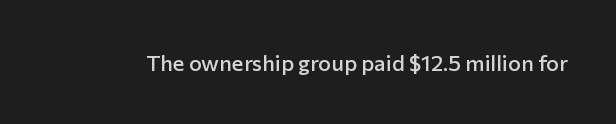
{"italic": "no", "bold": "semi", "underline": "no", "letter_spacing": "normal", "letter_spacing_em": 0.0, "glyph_px": 22}
